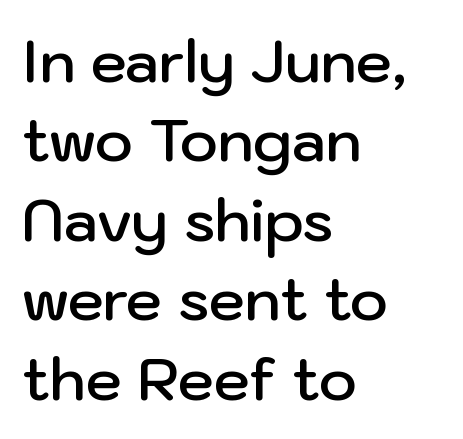
{"serif": "no", "italic": "no", "bold": "semi", "weight": "semibold", "width": "normal", "stroke_contrast": "low", "x_height": "medium", "monospaced": "no", "underline": "no", "align": "left", "line_spacing": "normal", "line_spacing_ratio": 1.37, "letter_spacing": "normal", "letter_spacing_em": 0.0, "glyph_px": 58}
